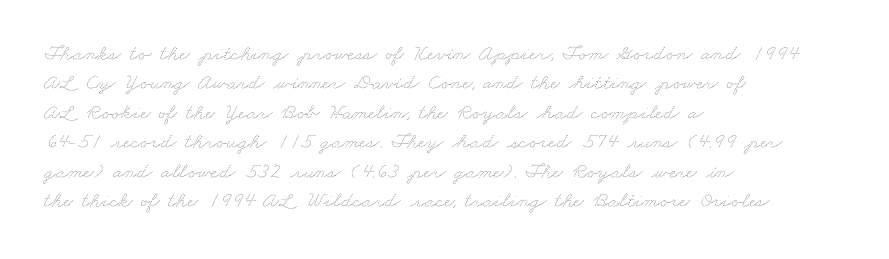
Q: Is the text bold? A: No.
Q: Is the text underlined? A: No.
Q: How is the paragraph aligned? A: Left-aligned.
Q: Is the spacing between letters normal or unusually wide? A: Normal.
Q: Is the spacing between lines tight, normal or loose? A: Normal.
